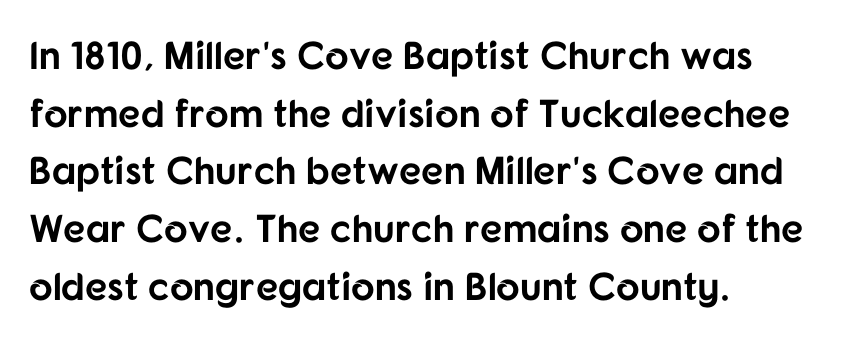
{"serif": "no", "italic": "no", "bold": "yes", "weight": "bold", "width": "normal", "stroke_contrast": "low", "x_height": "medium", "monospaced": "no", "underline": "no", "align": "left", "line_spacing": "normal", "line_spacing_ratio": 1.48, "letter_spacing": "normal", "letter_spacing_em": 0.0, "glyph_px": 39}
